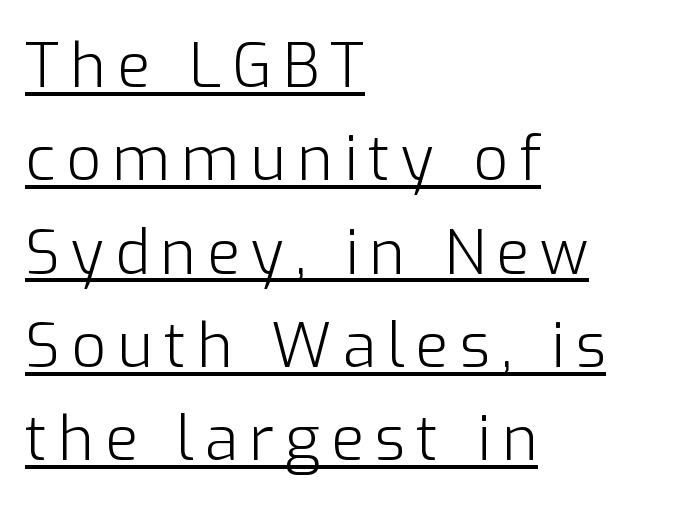
Q: Is the text bold? A: No.
Q: Is the text italic (slanted)? A: No, it is upright.
Q: Is the typeface a serif or a sans-serif typeface? A: Sans-serif.
Q: Is the text underlined? A: Yes.
Q: How is the paragraph aligned? A: Left-aligned.
Q: Is the spacing between lines tight, normal or loose? A: Normal.
Q: Width (condensed, normal, or wide)? A: Normal.
Q: Stroke contrast? A: Low.
Q: x-height? A: Medium.
Q: Monospaced? A: No.
